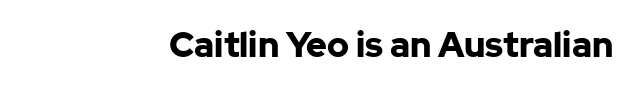
The space directly below the letters is spotless. The tracking reads as untouched default to a designer's eye. Strong, thick strokes mark this as bold type. Right-aligned paragraph, ragged on the left. These lines were composed using upright roman letters. Observe the absence of serifs on each vertical stroke in this sample.
